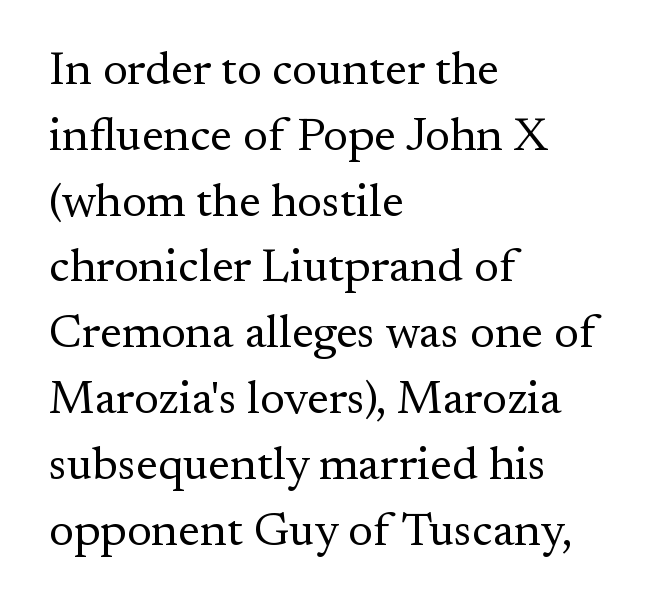
In terms of letterspacing, this is plain default setting. The paragraph has a hard left edge and a soft right edge. Stems and bowls with no extra thickness — not bold. Interline gaps are of average width in this sample. The passage shown is not underscored anywhere.
